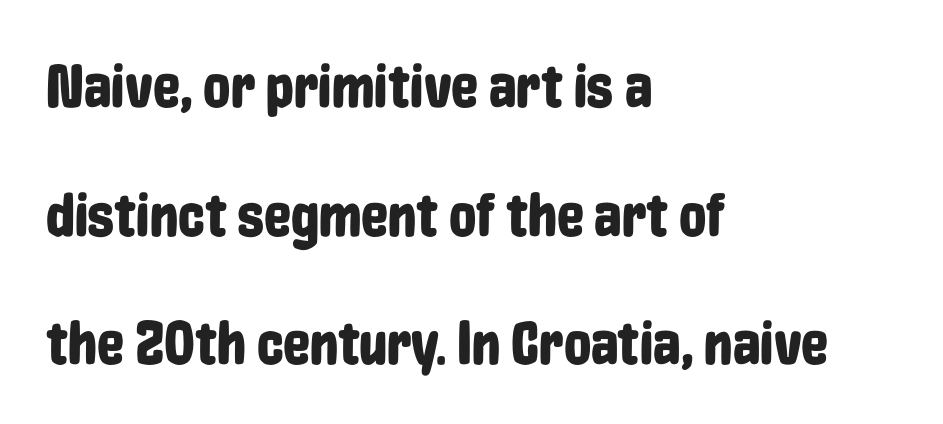
Short and long lines alike share a common starting point at left. Nope, no serifs anywhere on these letters. Vertical strokes here are truly vertical. How would I describe the line gaps? Wide and relaxed. The words here are not underlined. The face used here is proportionally spaced, like ordinary book or web type.
